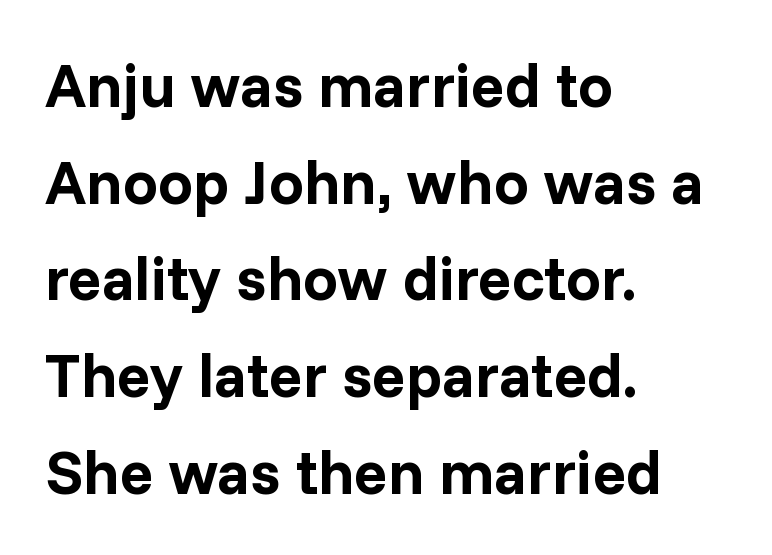
The image shows 62 px bold sans-serif type, upright; set left-aligned, normal line spacing (1.56x), normal letter spacing, not underlined; low stroke contrast and a medium x-height.
